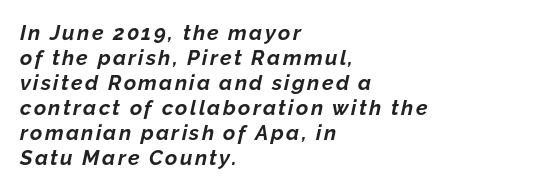
{"italic": "yes", "lean": "right", "slant_degrees": 12, "bold": "yes", "underline": "no", "align": "left", "line_spacing_ratio": 1.19, "glyph_px": 21}
